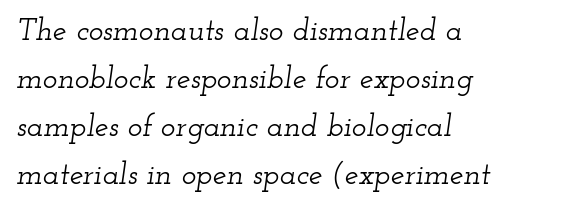
{"serif": "yes", "italic": "yes", "lean": "right", "slant_degrees": 12, "width": "wide", "stroke_contrast": "low", "x_height": "small", "monospaced": "no", "underline": "no", "align": "left", "line_spacing": "normal", "line_spacing_ratio": 1.55, "letter_spacing": "normal", "letter_spacing_em": 0.0, "glyph_px": 31}
